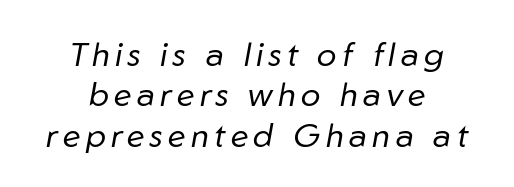
The typesetter chose a symmetrical, centered arrangement here. Rendered with sloped, italic letterforms. Character widths vary here, with narrow letters taking less room than wide ones. Descender tails drop into unmarked territory. Compared with a typical body face, this is equally light or lighter still.
